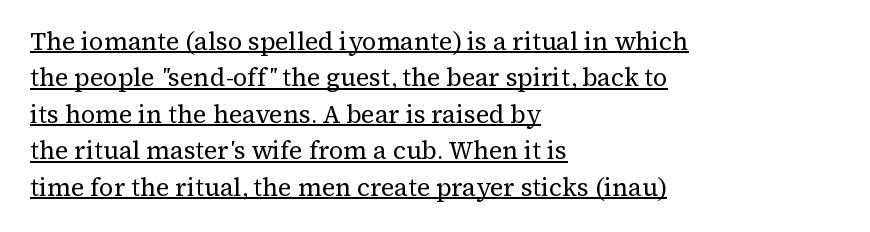
Q: Is the text bold? A: No.
Q: Is the text italic (slanted)? A: No, it is upright.
Q: Is the text underlined? A: Yes.
Q: How is the paragraph aligned? A: Left-aligned.
Q: Is the spacing between letters normal or unusually wide? A: Normal.
Q: Is the spacing between lines tight, normal or loose? A: Normal.
